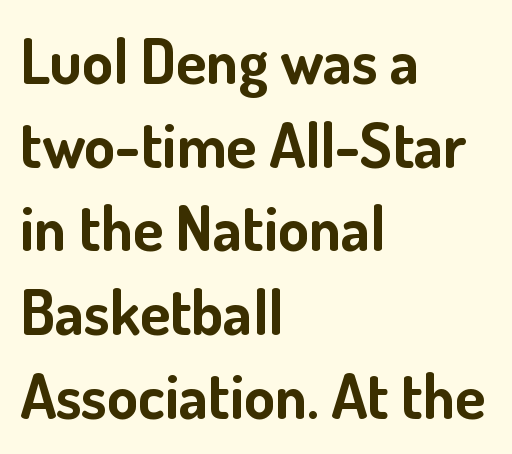
Q: Is the text bold? A: Yes.
Q: Is the text italic (slanted)? A: No, it is upright.
Q: Is the typeface a serif or a sans-serif typeface? A: Sans-serif.
Q: Is the text underlined? A: No.
Q: How is the paragraph aligned? A: Left-aligned.
Q: Is the spacing between letters normal or unusually wide? A: Normal.
Q: Is the spacing between lines tight, normal or loose? A: Normal.
Q: Width (condensed, normal, or wide)? A: Normal.
Q: Stroke contrast? A: Low.
Q: x-height? A: Small.
Q: Monospaced? A: No.
